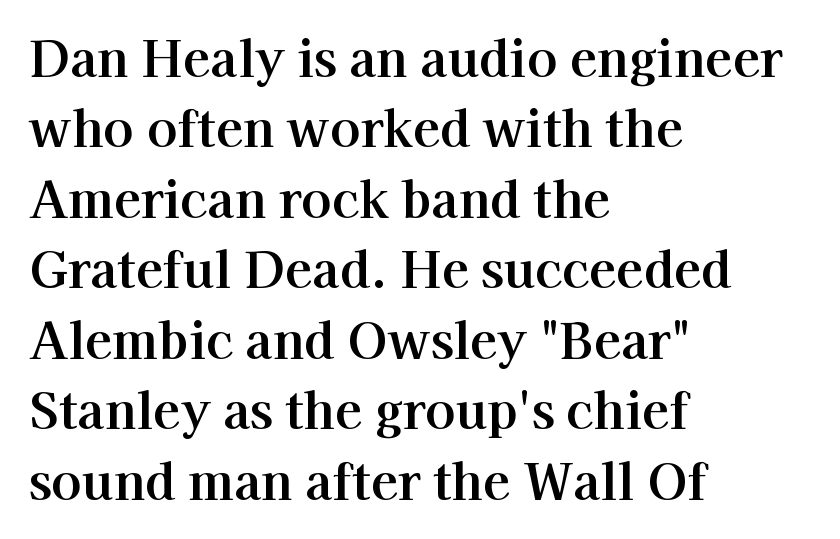
The image shows 50 px serif type, upright; set left-aligned, normal line spacing (1.41x), normal letter spacing, not underlined; high stroke contrast and a medium x-height.
